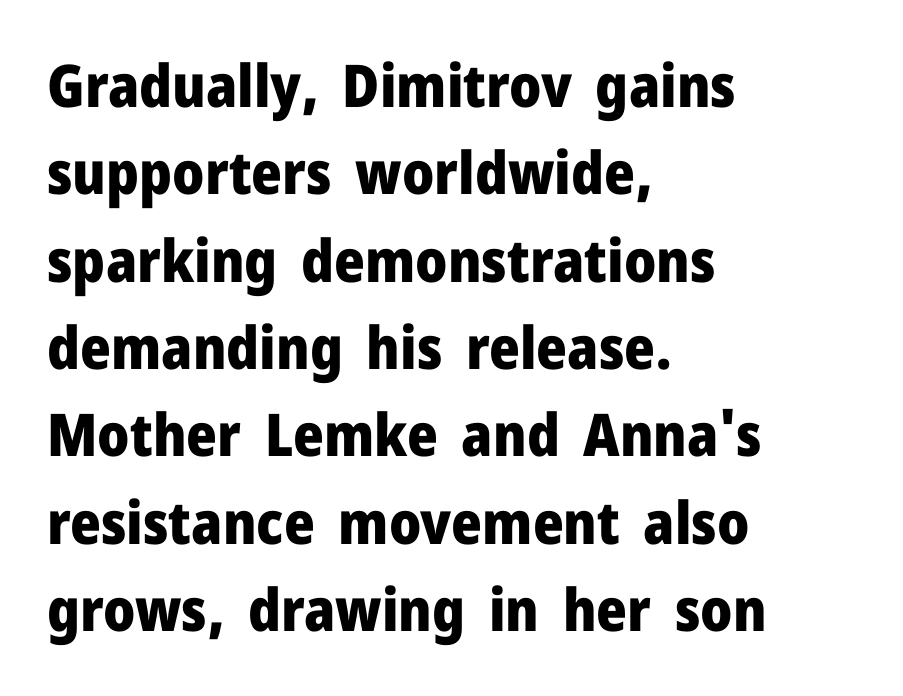
The image shows 59 px heavy sans-serif type, upright; set left-aligned, normal line spacing (1.48x), normal letter spacing, not underlined; low stroke contrast and a medium x-height.
